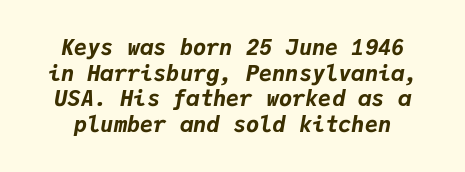
Q: Is the text bold? A: Yes.
Q: Is the text italic (slanted)? A: Yes, it leans right by about 9 degrees.
Q: Is the text underlined? A: No.
Q: Is the spacing between letters normal or unusually wide? A: Normal.
